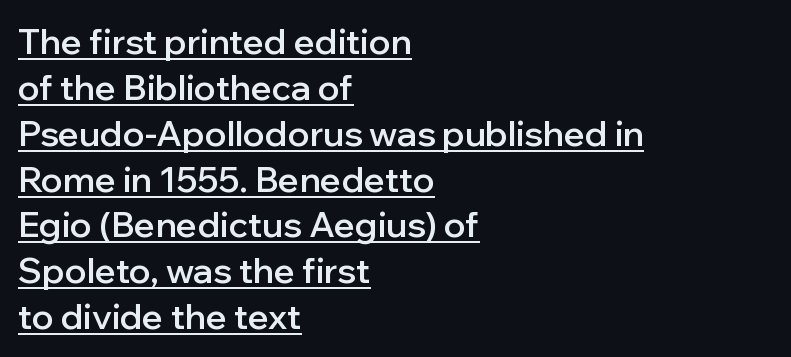
{"serif": "no", "italic": "no", "bold": "semi", "weight": "semibold", "width": "normal", "stroke_contrast": "low", "x_height": "medium", "monospaced": "no", "underline": "yes", "align": "left", "line_spacing": "normal", "line_spacing_ratio": 1.31, "letter_spacing": "normal", "letter_spacing_em": 0.0, "glyph_px": 35}
